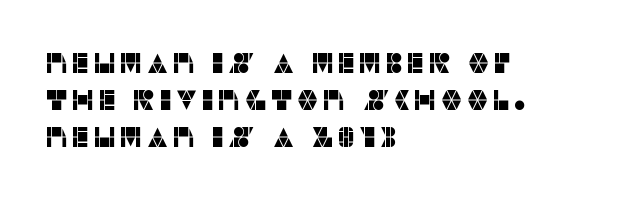
Q: Is the text italic (slanted)? A: No, it is upright.
Q: Is the typeface a serif or a sans-serif typeface? A: Sans-serif.
Q: Is the text underlined? A: No.
Q: How is the paragraph aligned? A: Left-aligned.
Q: Is the spacing between lines tight, normal or loose? A: Normal.
Q: Width (condensed, normal, or wide)? A: Normal.
Q: Stroke contrast? A: Low.
Q: x-height? A: Large.
Q: Monospaced? A: No.
